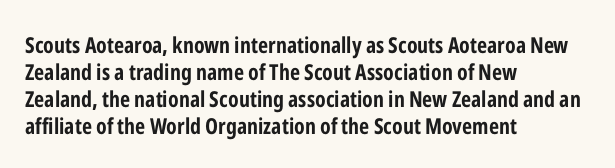
The setting favours the left margin, as ordinary paragraphs usually do. The strip under each line holds only bare page. Every letter is thick-stroked: bold, no question. In terms of posture, this sample is upright. Is the letter spacing exaggerated? No — it looks like the ordinary default.
